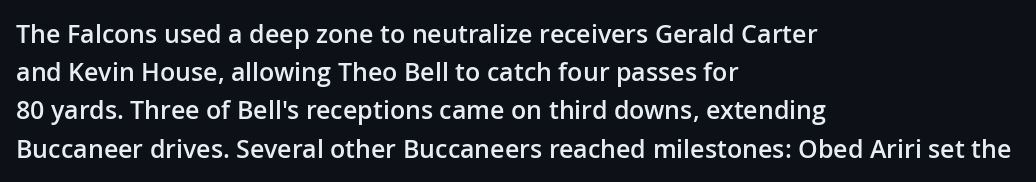
{"italic": "no", "bold": "semi", "underline": "no", "align": "left", "line_spacing": "normal", "line_spacing_ratio": 1.53, "letter_spacing": "normal", "letter_spacing_em": 0.0, "glyph_px": 25}
